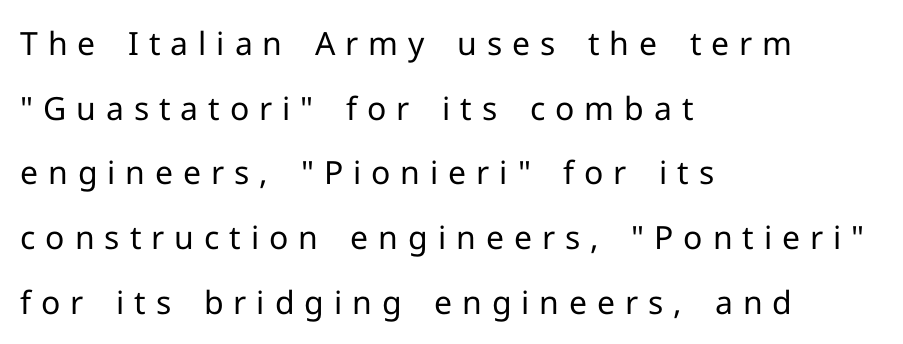
Q: Is the text bold? A: No.
Q: Is the text italic (slanted)? A: No, it is upright.
Q: Is the typeface a serif or a sans-serif typeface? A: Sans-serif.
Q: Is the text underlined? A: No.
Q: How is the paragraph aligned? A: Left-aligned.
Q: Is the spacing between letters normal or unusually wide? A: Unusually wide.
Q: Is the spacing between lines tight, normal or loose? A: Loose.
Q: Width (condensed, normal, or wide)? A: Normal.
Q: Stroke contrast? A: Low.
Q: x-height? A: Medium.
Q: Monospaced? A: No.
